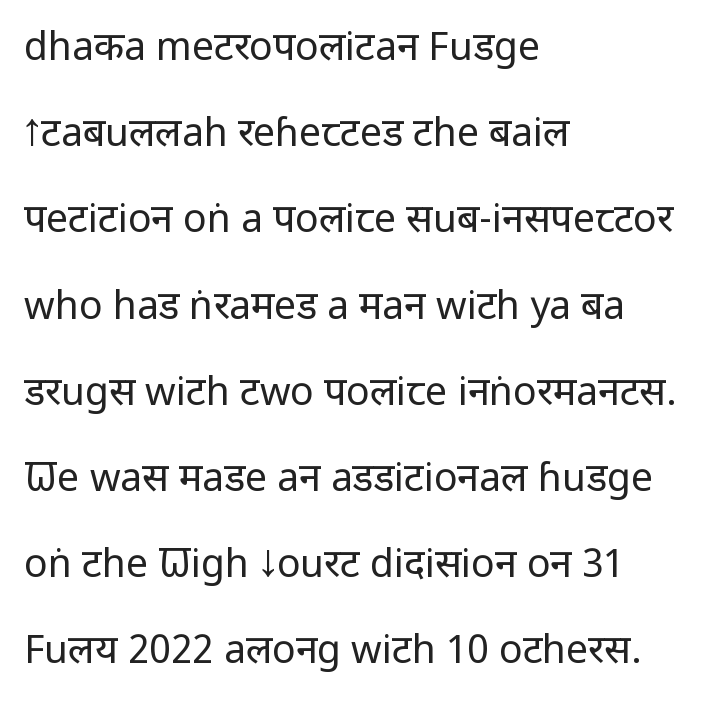
The image shows 39 px regular-weight, condensed sans-serif type, upright; set left-aligned, loose line spacing (2.21x), normal letter spacing, not underlined; low stroke contrast and a large x-height.
